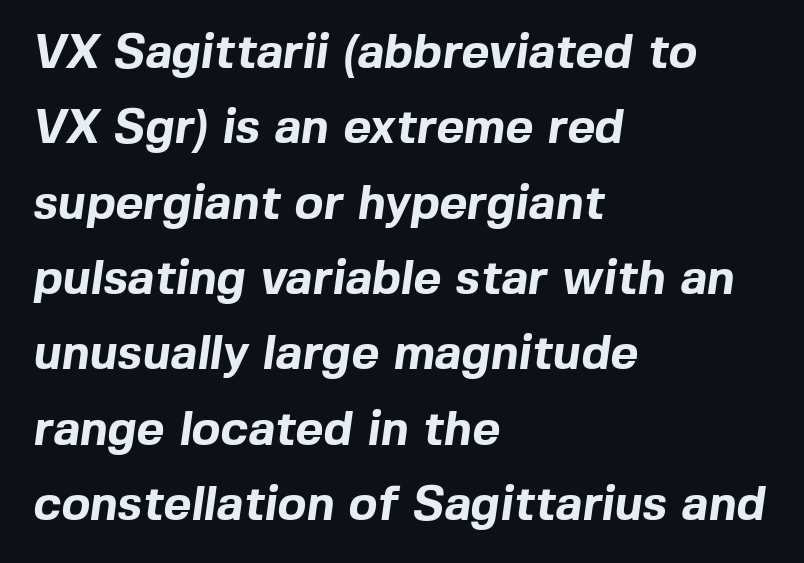
Stroke thickness is high; the sample reads as a true bold. The strip under each line holds only bare page. These lines keep a tight, regular rhythm from letter to letter. Here the designer chose a conventional face with non-uniform glyph widths. This sample uses a sans-serif face.
